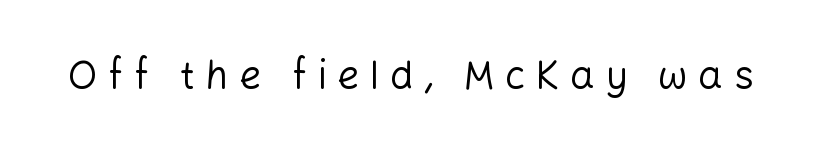
Designer's note — italics off, roman on. Letters rest on an invisible, unmarked baseline. Is the type heavy? It reads as light-to-regular instead. This sample has the flowing, uneven cadence of proportional lettering.
